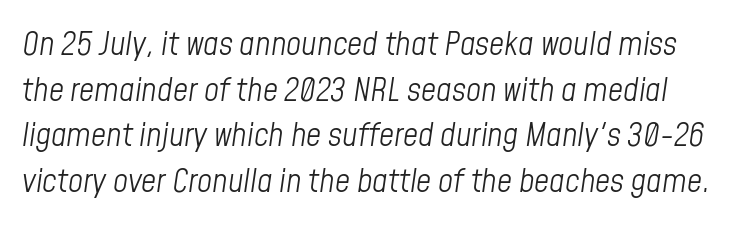
Q: Is the text bold? A: No.
Q: Is the text italic (slanted)? A: Yes, it leans right by about 8 degrees.
Q: Is the text underlined? A: No.
Q: Is the spacing between letters normal or unusually wide? A: Normal.
Q: Is the spacing between lines tight, normal or loose? A: Normal.
Q: Width (condensed, normal, or wide)? A: Condensed.
Q: Stroke contrast? A: Low.
Q: x-height? A: Medium.
Q: Monospaced? A: No.
